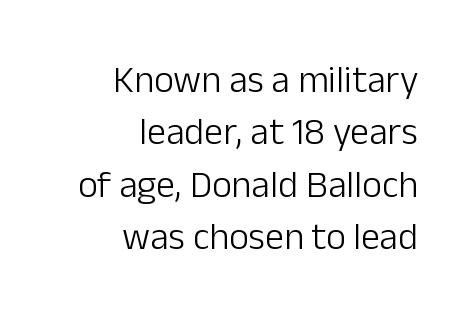
Q: Is the text bold? A: No.
Q: Is the text italic (slanted)? A: No, it is upright.
Q: Is the typeface a serif or a sans-serif typeface? A: Sans-serif.
Q: Is the text underlined? A: No.
Q: How is the paragraph aligned? A: Right-aligned.
Q: Is the spacing between letters normal or unusually wide? A: Normal.
Q: Is the spacing between lines tight, normal or loose? A: Normal.
Q: Width (condensed, normal, or wide)? A: Normal.
Q: Stroke contrast? A: Low.
Q: x-height? A: Medium.
Q: Monospaced? A: No.
